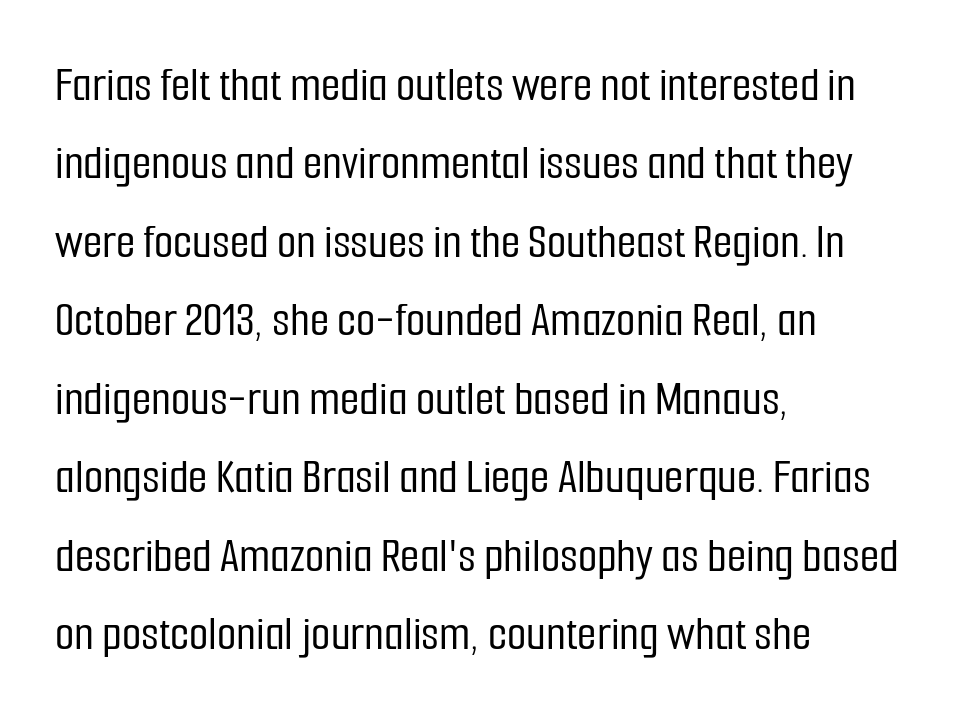
Q: Is the text italic (slanted)? A: No, it is upright.
Q: Is the typeface a serif or a sans-serif typeface? A: Sans-serif.
Q: Is the text underlined? A: No.
Q: How is the paragraph aligned? A: Left-aligned.
Q: Is the spacing between letters normal or unusually wide? A: Normal.
Q: Is the spacing between lines tight, normal or loose? A: Normal.
Q: Width (condensed, normal, or wide)? A: Condensed.
Q: Stroke contrast? A: Low.
Q: x-height? A: Medium.
Q: Monospaced? A: No.
